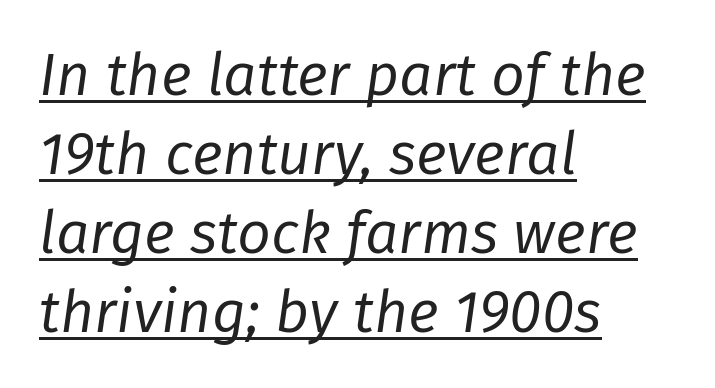
{"italic": "yes", "lean": "right", "slant_degrees": 8, "bold": "no", "weight": "regular", "width": "normal", "stroke_contrast": "low", "x_height": "medium", "monospaced": "no", "underline": "yes", "align": "left", "line_spacing": "normal", "line_spacing_ratio": 1.34, "letter_spacing": "normal", "letter_spacing_em": 0.0, "glyph_px": 59}
